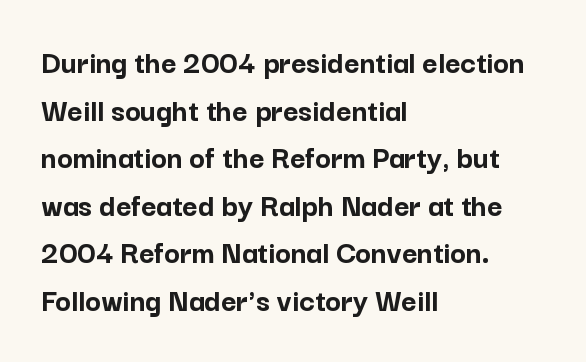
Q: Is the text bold? A: Yes.
Q: Is the text italic (slanted)? A: No, it is upright.
Q: Is the typeface a serif or a sans-serif typeface? A: Sans-serif.
Q: Is the text underlined? A: No.
Q: How is the paragraph aligned? A: Left-aligned.
Q: Is the spacing between letters normal or unusually wide? A: Normal.
Q: Is the spacing between lines tight, normal or loose? A: Normal.
Q: Width (condensed, normal, or wide)? A: Normal.
Q: Stroke contrast? A: Low.
Q: x-height? A: Medium.
Q: Monospaced? A: No.
